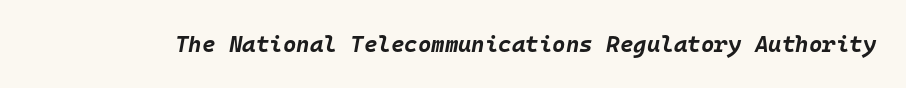
The image shows 23 px bold type, italic (leaning right); set normal letter spacing, not underlined.
